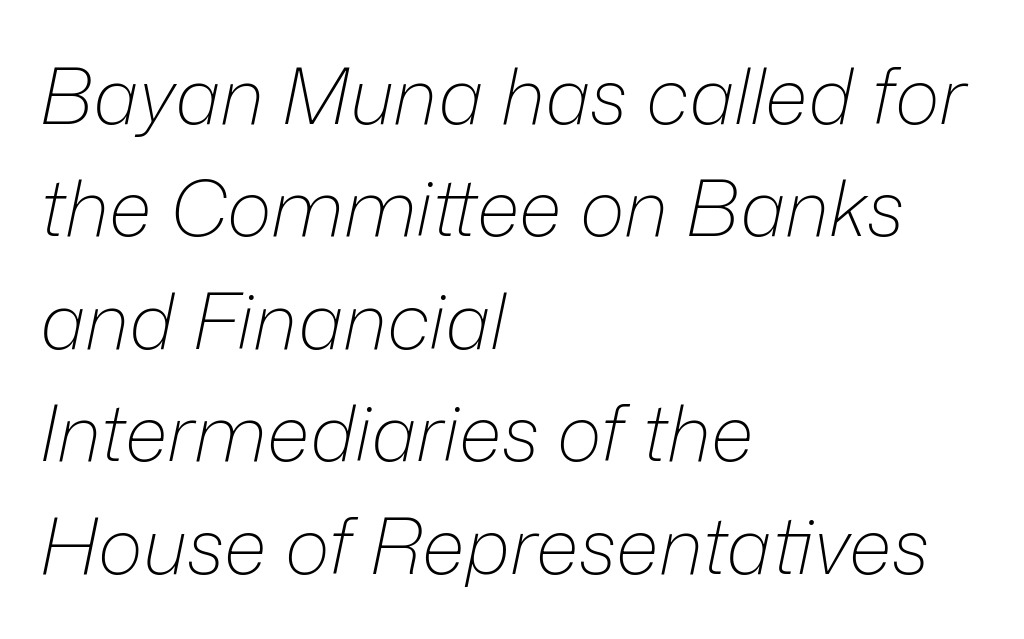
Teacher's note: observe the even left margin — that is flush-left alignment. The weight tops out at a normal text grade. Honestly, the letter spacing is just normal — you wouldn't notice it. Bare-footed words on every line. Regular leading.
